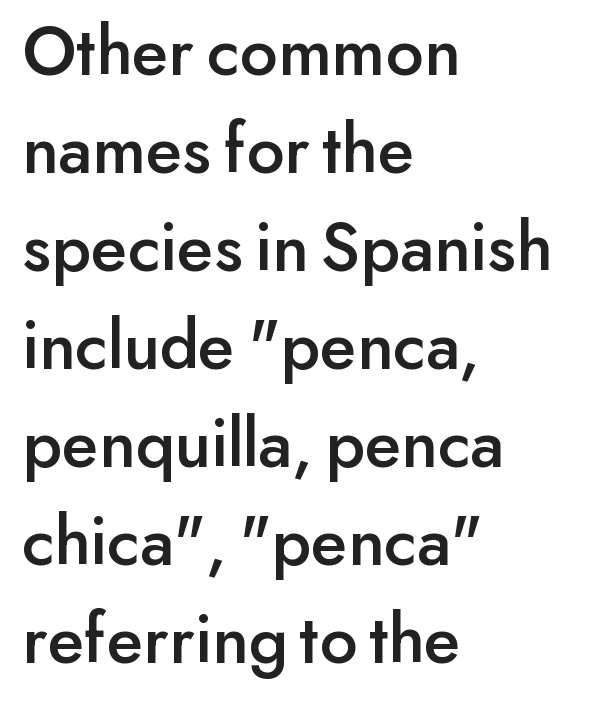
Notice how the passage keeps a crisp vertical edge on the left only. A typesetter would call this proportional, since set widths differ per character. Regular leading. The line texture is even and compact thanks to regular tracking. The space directly below the letters is spotless.
